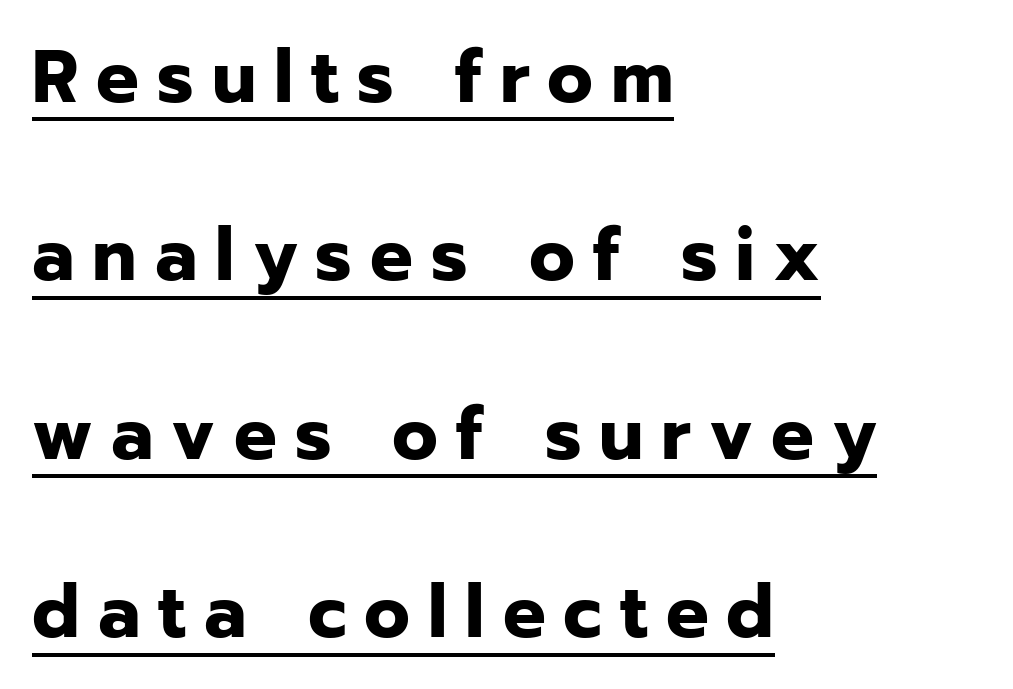
Inter-character spacing is expanded well beyond the font's built-in metrics. The font's upright variant was chosen for this text. Notice the wide empty band between every row — that's loose leading. Think of a printed novel: that variable character pitch is what you see here.
